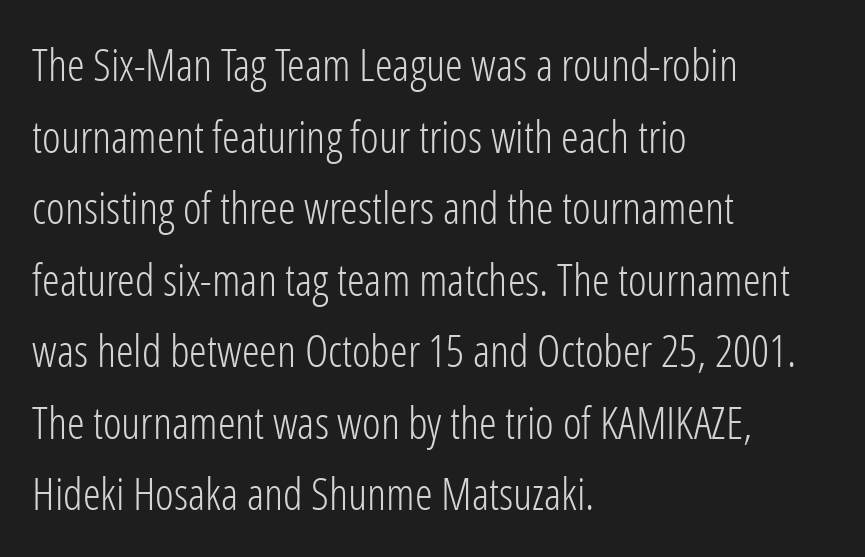
{"serif": "no", "italic": "no", "bold": "no", "weight": "light", "width": "condensed", "stroke_contrast": "low", "x_height": "medium", "monospaced": "no", "underline": "no", "align": "left", "line_spacing": "normal", "line_spacing_ratio": 1.59, "letter_spacing": "normal", "letter_spacing_em": 0.0, "glyph_px": 45}
